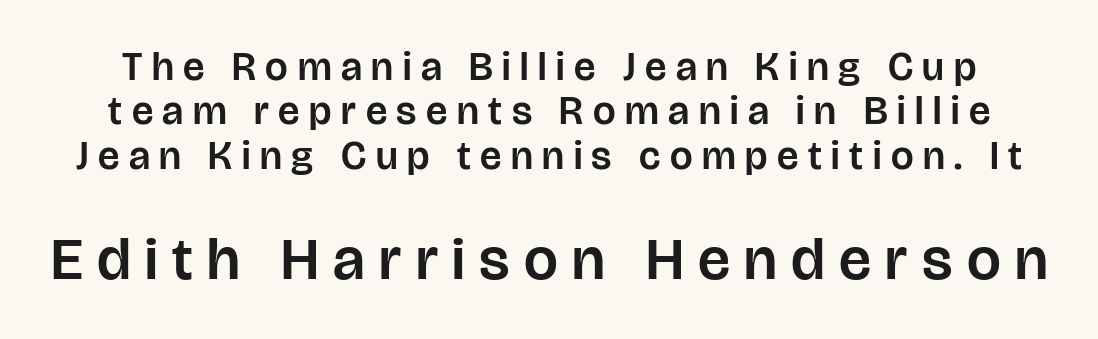
The image shows 60 px sans-serif type, upright; set tight line spacing (1.11x), unusually wide letter spacing (+0.24 em), not underlined; the second (bottom) block is 1.5x larger; low stroke contrast and a large x-height.
